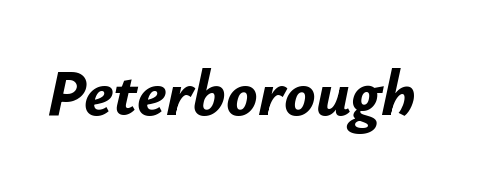
Q: Is the text bold? A: Yes.
Q: Is the text italic (slanted)? A: Yes, it leans right by about 12 degrees.
Q: Is the text underlined? A: No.
Q: Is the spacing between letters normal or unusually wide? A: Normal.
Q: Width (condensed, normal, or wide)? A: Normal.
Q: Stroke contrast? A: Low.
Q: x-height? A: Small.
Q: Monospaced? A: No.
